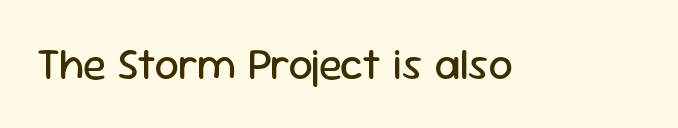
Q: Is the text bold? A: No.
Q: Is the text italic (slanted)? A: No, it is upright.
Q: Is the typeface a serif or a sans-serif typeface? A: Sans-serif.
Q: Is the text underlined? A: No.
Q: Is the spacing between letters normal or unusually wide? A: Normal.
Q: Width (condensed, normal, or wide)? A: Normal.
Q: Stroke contrast? A: Low.
Q: x-height? A: Medium.
Q: Monospaced? A: No.
